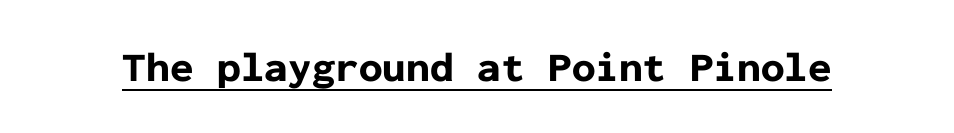
The image shows 42 px bold sans-serif type, upright, monospaced; set normal letter spacing, underlined; low stroke contrast and a medium x-height.
